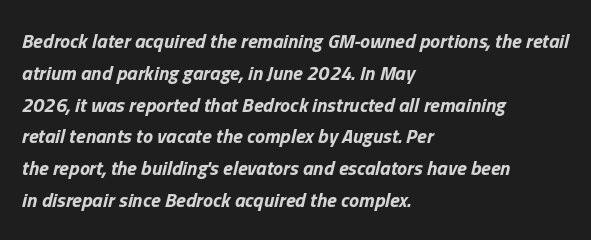
Q: Is the text bold? A: Yes.
Q: Is the text italic (slanted)? A: Yes, it leans right by about 13 degrees.
Q: Is the text underlined? A: No.
Q: How is the paragraph aligned? A: Left-aligned.
Q: Is the spacing between letters normal or unusually wide? A: Normal.
Q: Is the spacing between lines tight, normal or loose? A: Normal.
